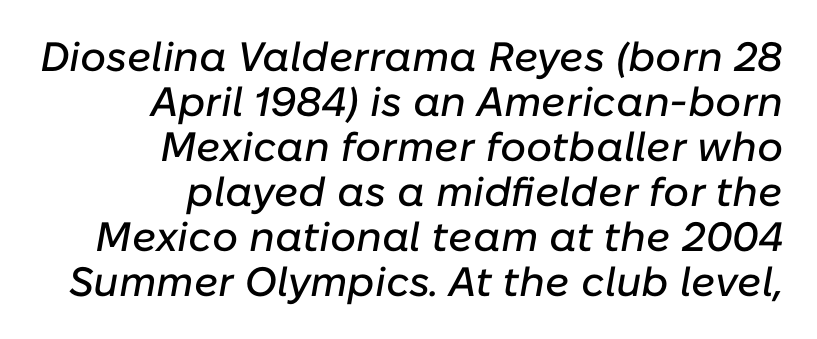
Q: Is the text italic (slanted)? A: Yes, it leans right by about 10 degrees.
Q: Is the text underlined? A: No.
Q: How is the paragraph aligned? A: Right-aligned.
Q: Is the spacing between letters normal or unusually wide? A: Normal.
Q: Is the spacing between lines tight, normal or loose? A: Tight.
Q: Width (condensed, normal, or wide)? A: Normal.
Q: Stroke contrast? A: Low.
Q: x-height? A: Medium.
Q: Monospaced? A: No.
